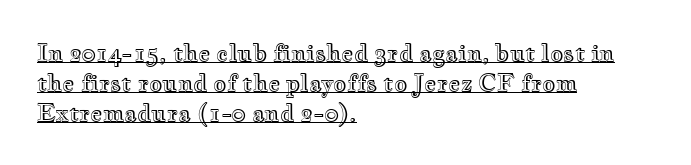
Q: Is the text italic (slanted)? A: No, it is upright.
Q: Is the text underlined? A: Yes.
Q: How is the paragraph aligned? A: Left-aligned.
Q: Is the spacing between letters normal or unusually wide? A: Normal.
Q: Is the spacing between lines tight, normal or loose? A: Normal.
